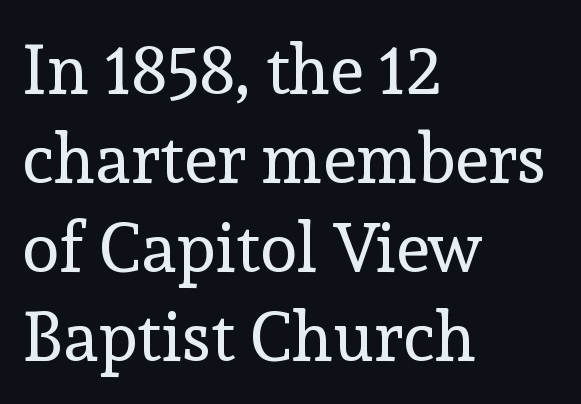
Q: Is the text bold? A: No.
Q: Is the text italic (slanted)? A: No, it is upright.
Q: Is the typeface a serif or a sans-serif typeface? A: Serif.
Q: Is the text underlined? A: No.
Q: How is the paragraph aligned? A: Left-aligned.
Q: Is the spacing between letters normal or unusually wide? A: Normal.
Q: Is the spacing between lines tight, normal or loose? A: Normal.
Q: Width (condensed, normal, or wide)? A: Normal.
Q: x-height? A: Medium.
Q: Monospaced? A: No.
